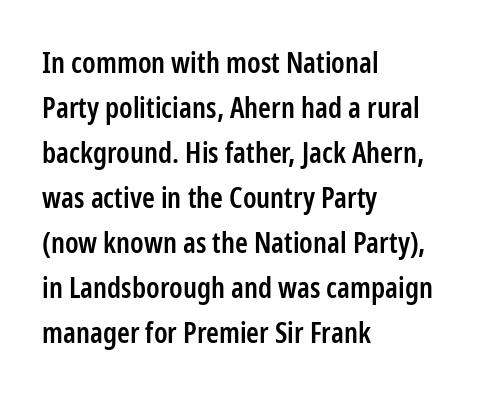
{"serif": "no", "italic": "no", "bold": "semi", "weight": "semibold", "width": "condensed", "stroke_contrast": "low", "x_height": "medium", "monospaced": "no", "underline": "no", "align": "left", "line_spacing": "normal", "line_spacing_ratio": 1.55, "letter_spacing": "normal", "letter_spacing_em": 0.0, "glyph_px": 29}
